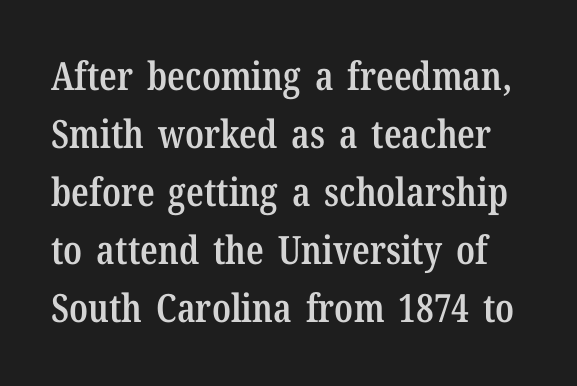
{"serif": "yes", "italic": "no", "bold": "semi", "weight": "semibold", "width": "condensed", "stroke_contrast": "low", "x_height": "medium", "monospaced": "no", "underline": "no", "line_spacing": "normal", "line_spacing_ratio": 1.49, "letter_spacing": "normal", "letter_spacing_em": 0.0, "glyph_px": 39}
